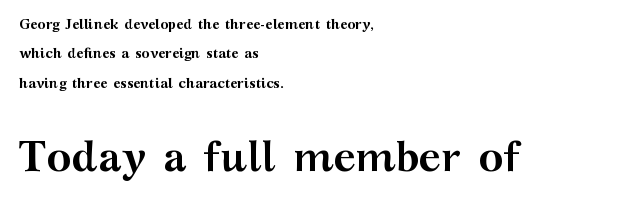
Q: Is the text bold? A: Yes.
Q: Is the text italic (slanted)? A: No, it is upright.
Q: Is the typeface a serif or a sans-serif typeface? A: Serif.
Q: Is the text underlined? A: No.
Q: How is the paragraph aligned? A: Left-aligned.
Q: Is the spacing between letters normal or unusually wide? A: Normal.
Q: Is the spacing between lines tight, normal or loose? A: Loose.
Q: Which block of text is set in a larger size, the first (top) or the second (bottom)? A: The second (bottom) one.
Q: Width (condensed, normal, or wide)? A: Wide.
Q: Stroke contrast? A: Medium.
Q: x-height? A: Medium.
Q: Monospaced? A: No.
